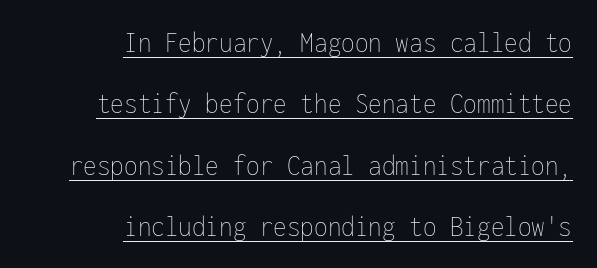
The image shows 31 px thin, condensed type, upright, monospaced; set right-aligned, loose line spacing (1.98x), normal letter spacing, underlined; low stroke contrast and a medium x-height.
